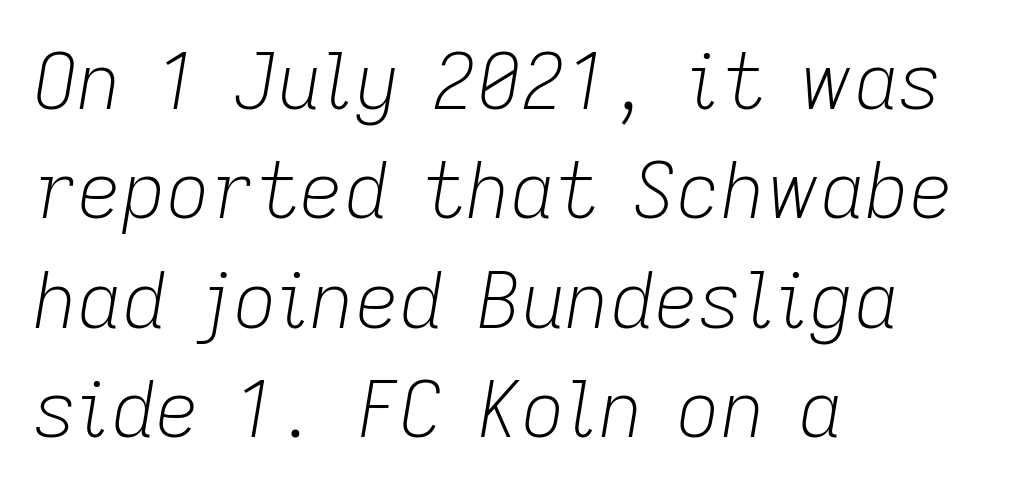
The image shows 77 px light type, italic (leaning right); set left-aligned, normal line spacing (1.42x), normal letter spacing, not underlined; low stroke contrast and a medium x-height.
